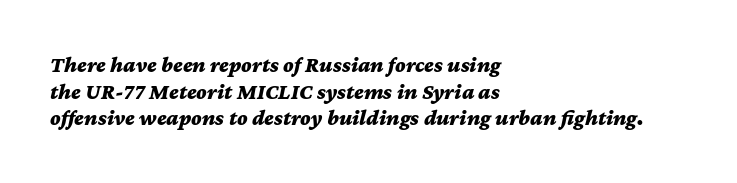
{"italic": "yes", "lean": "right", "slant_degrees": 12, "bold": "yes", "underline": "no", "align": "left", "line_spacing_ratio": 1.21, "letter_spacing": "normal", "letter_spacing_em": 0.0, "glyph_px": 22}
